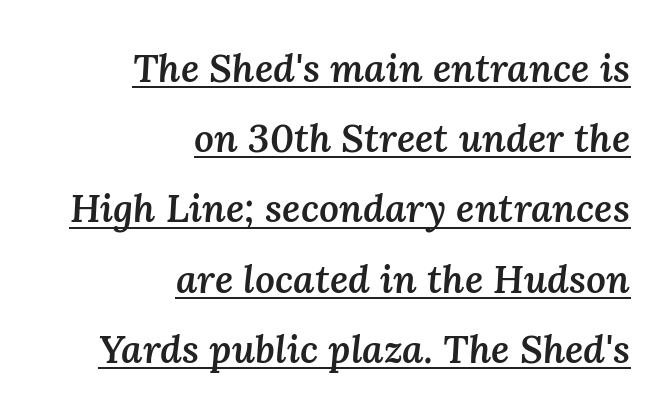
The image shows 39 px semibold type, italic (leaning right); set right-aligned, line spacing 1.8x, normal letter spacing, underlined; medium stroke contrast and a medium x-height.
